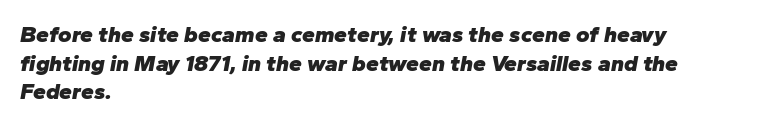
The image shows 23 px bold type, italic (leaning right); set left-aligned, line spacing 1.24x, normal letter spacing, not underlined.
